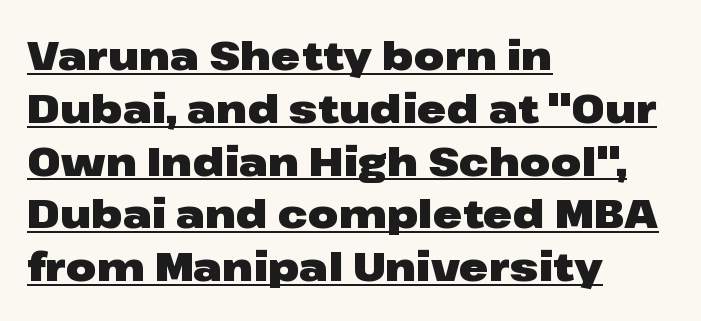
Quick note: interline space is typical. This sample uses plain, unmodified letter spacing. The paragraph has a hard left edge and a soft right edge. This rendering features underlined lettering.
